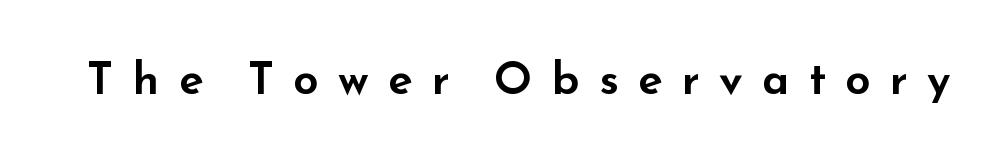
{"serif": "no", "italic": "no", "width": "wide", "stroke_contrast": "low", "x_height": "small", "monospaced": "no", "underline": "no", "letter_spacing": "wide", "letter_spacing_em": 0.43, "glyph_px": 45}
